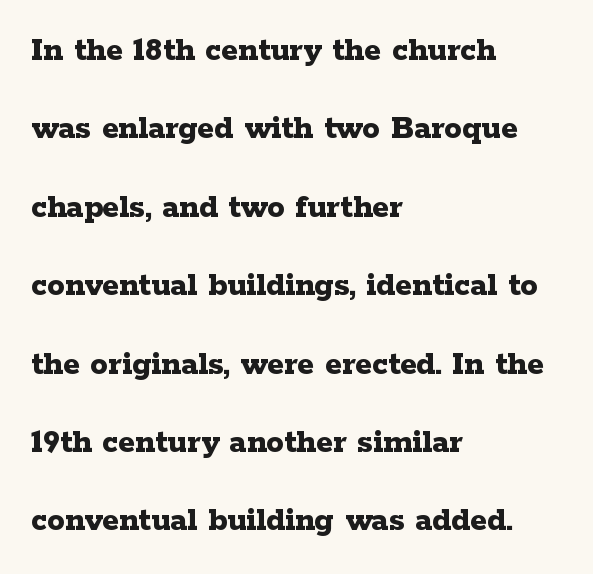
{"serif": "yes", "italic": "no", "bold": "yes", "weight": "bold", "width": "wide", "stroke_contrast": "low", "x_height": "medium", "monospaced": "no", "underline": "no", "align": "left", "line_spacing": "loose", "line_spacing_ratio": 2.24, "letter_spacing": "normal", "letter_spacing_em": 0.0, "glyph_px": 35}
